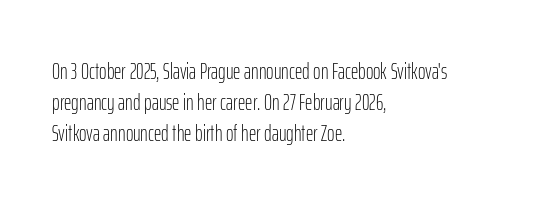
The image shows 23 px text type, upright; set left-aligned, normal line spacing (1.34x), normal letter spacing, not underlined.
